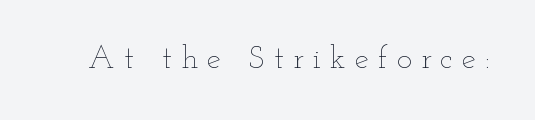
The image shows 32 px thin, wide type, upright; set unusually wide letter spacing (+0.29 em), not underlined; low stroke contrast and a small x-height.
